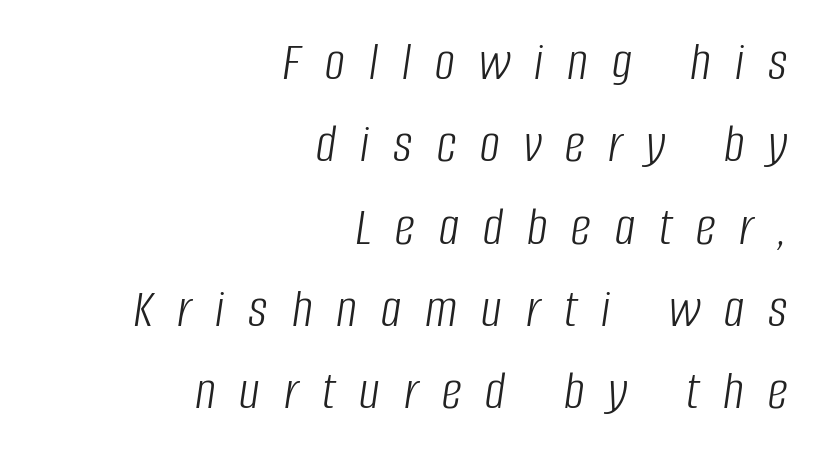
Q: Is the text bold? A: No.
Q: Is the text italic (slanted)? A: Yes, it leans right by about 8 degrees.
Q: Is the text underlined? A: No.
Q: How is the paragraph aligned? A: Right-aligned.
Q: Is the spacing between letters normal or unusually wide? A: Unusually wide.
Q: Is the spacing between lines tight, normal or loose? A: Normal.
Q: Width (condensed, normal, or wide)? A: Condensed.
Q: Stroke contrast? A: Low.
Q: x-height? A: Large.
Q: Monospaced? A: No.
